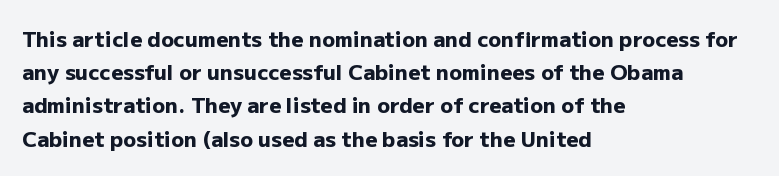
{"italic": "no", "bold": "yes", "underline": "no", "align": "left", "line_spacing": "normal", "line_spacing_ratio": 1.58, "letter_spacing": "normal", "letter_spacing_em": 0.0, "glyph_px": 21}
